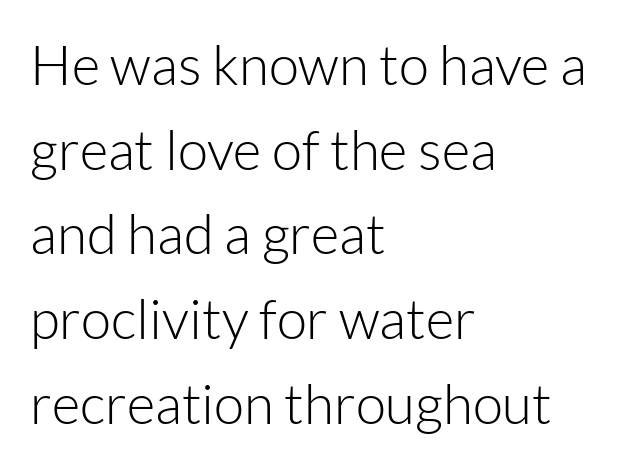
The designer went with a sans here, leaving each stem footless. Compared with typical body copy, the letter spacing here is the same. Has an underline been added? It has not. Vertically, the passage feels balanced, rows spaced as you'd expect. Ordinary non-slanted type is in use.
